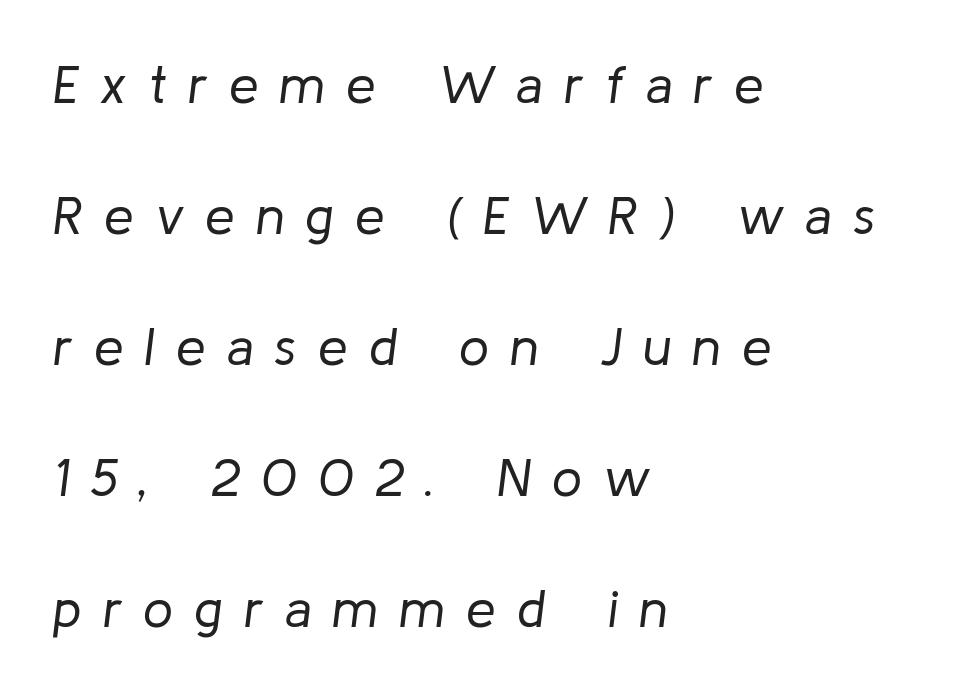
Spacing verdict: proportional, widths tailored to each character. Typeset ragged right — the left edge is the straight one. Students, observe: this is what heavily led, spacious text looks like. How are the letters spaced? Widely, with obvious added tracking.
